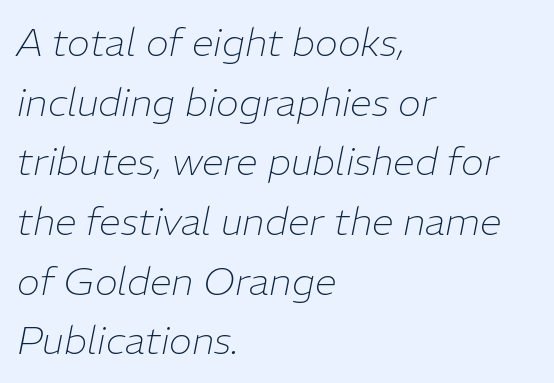
Q: Is the text bold? A: No.
Q: Is the text italic (slanted)? A: Yes, it leans right by about 11 degrees.
Q: Is the text underlined? A: No.
Q: How is the paragraph aligned? A: Left-aligned.
Q: Is the spacing between letters normal or unusually wide? A: Normal.
Q: Is the spacing between lines tight, normal or loose? A: Normal.
Q: Width (condensed, normal, or wide)? A: Normal.
Q: Stroke contrast? A: Low.
Q: x-height? A: Medium.
Q: Monospaced? A: No.
